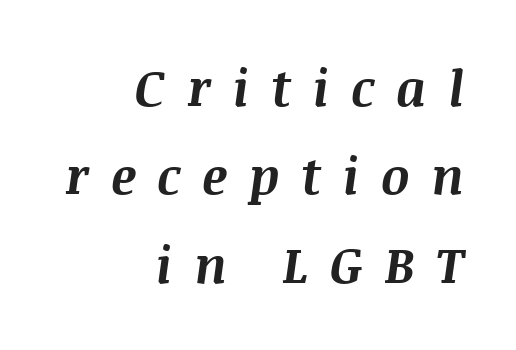
{"italic": "yes", "lean": "right", "slant_degrees": 8, "bold": "yes", "weight": "bold", "width": "normal", "stroke_contrast": "medium", "x_height": "large", "monospaced": "no", "underline": "no", "align": "right", "line_spacing_ratio": 1.77, "letter_spacing": "wide", "letter_spacing_em": 0.43, "glyph_px": 50}
